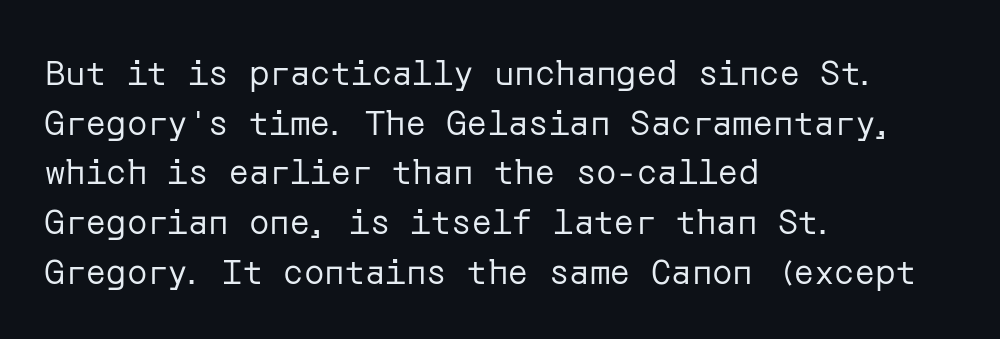
{"serif": "no", "italic": "no", "bold": "no", "weight": "regular", "width": "normal", "stroke_contrast": "low", "x_height": "medium", "underline": "no", "align": "left", "line_spacing": "normal", "line_spacing_ratio": 1.46, "letter_spacing": "normal", "letter_spacing_em": 0.0, "glyph_px": 34}
